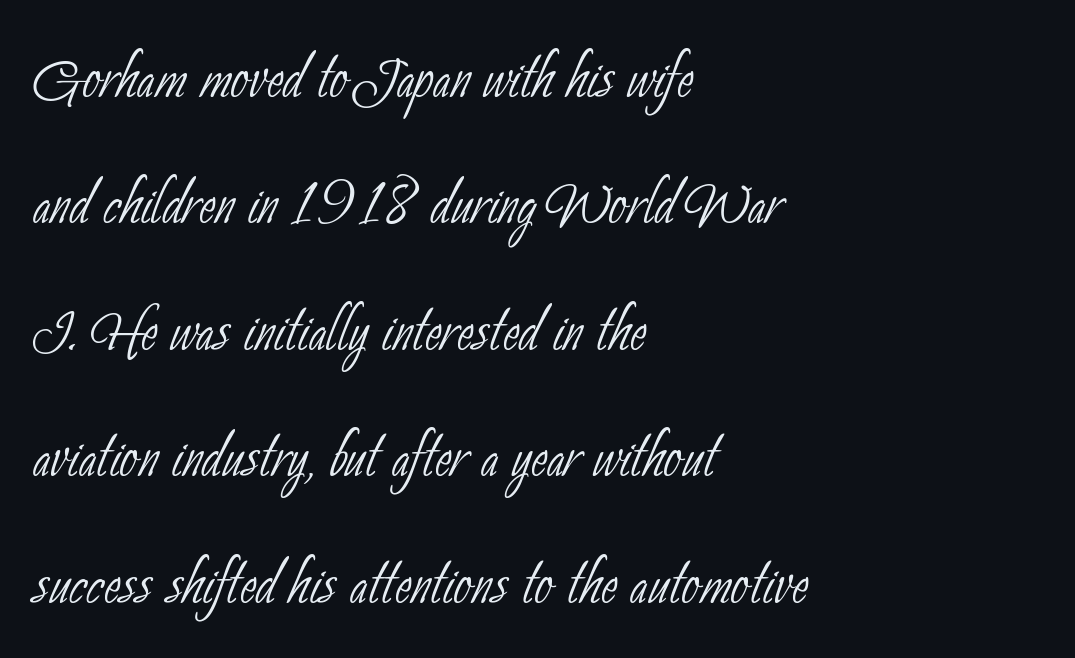
The image shows 79 px thin, condensed sans-serif type; set left-aligned, normal line spacing (1.6x), normal letter spacing, not underlined; low stroke contrast and a small x-height.
